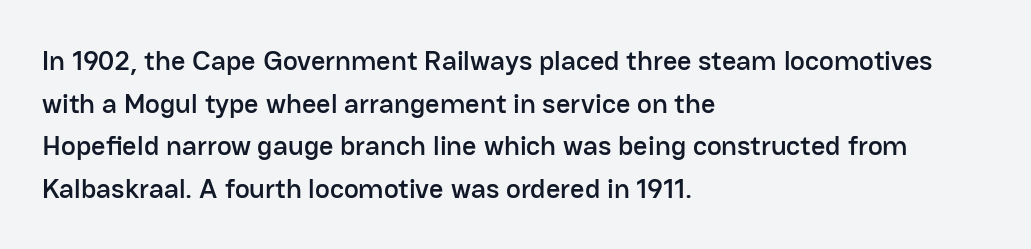
Think of a printed novel: that variable character pitch is what you see here. A typesetter would label this face a sans. The paragraph has a hard left edge and a soft right edge. The font's upright variant was chosen for this text. Inter-character spacing is left at the font's built-in metrics.
